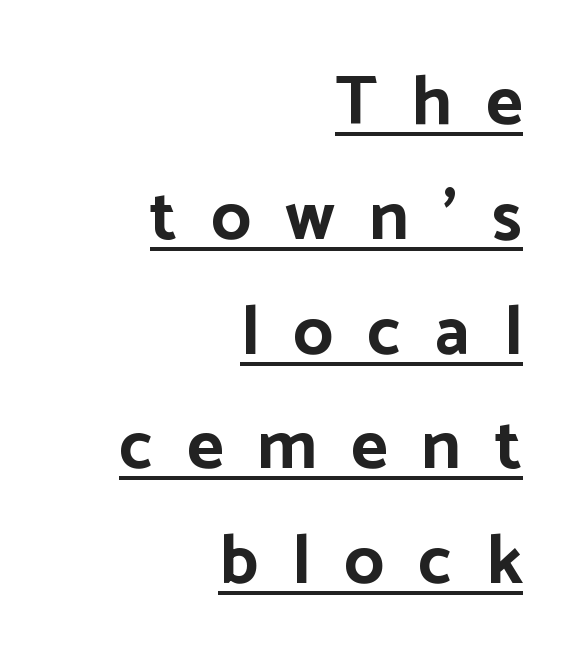
{"serif": "no", "italic": "no", "bold": "yes", "weight": "bold", "width": "normal", "stroke_contrast": "low", "x_height": "medium", "monospaced": "no", "underline": "yes", "align": "right", "line_spacing": "normal", "line_spacing_ratio": 1.64, "letter_spacing": "wide", "letter_spacing_em": 0.49, "glyph_px": 70}
